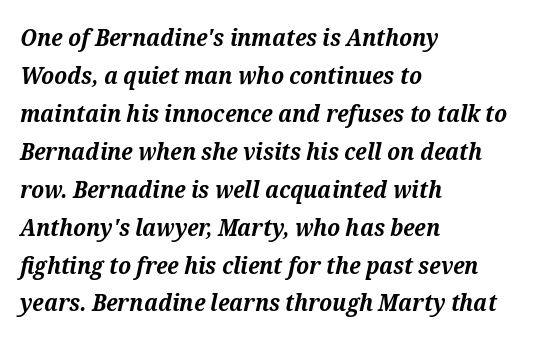
The image shows 24 px bold type, italic (leaning right); set left-aligned, normal line spacing (1.58x), normal letter spacing, not underlined.
